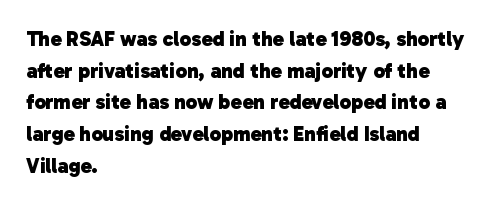
{"bold": "yes", "underline": "no", "align": "left", "line_spacing": "normal", "line_spacing_ratio": 1.51, "letter_spacing": "normal", "letter_spacing_em": 0.0, "glyph_px": 21}
